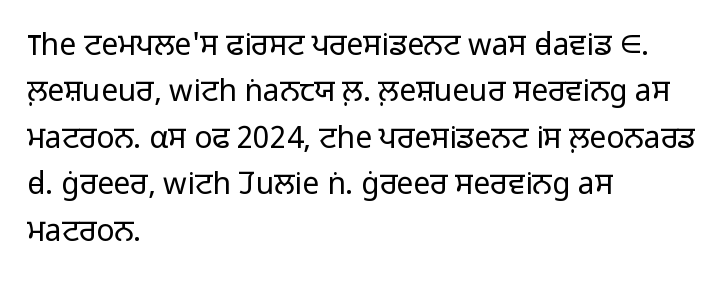
The image shows 30 px light sans-serif type, upright; set left-aligned, normal line spacing (1.55x), normal letter spacing, not underlined; low stroke contrast and a medium x-height.
